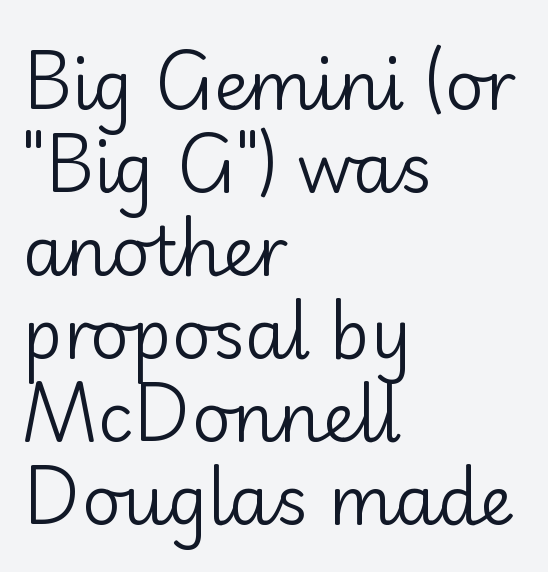
Q: Is the text bold? A: No.
Q: Is the text italic (slanted)? A: No, it is upright.
Q: Is the typeface a serif or a sans-serif typeface? A: Sans-serif.
Q: Is the text underlined? A: No.
Q: How is the paragraph aligned? A: Left-aligned.
Q: Is the spacing between letters normal or unusually wide? A: Normal.
Q: Width (condensed, normal, or wide)? A: Normal.
Q: Stroke contrast? A: Low.
Q: x-height? A: Small.
Q: Monospaced? A: No.
